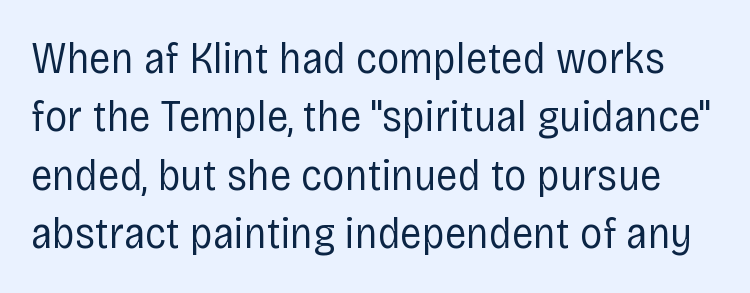
Quick note: not italic, upright. Compared with typical paragraphs, the rows here are spaced about the same. Summary of weight: not heavy and not bold. The foot of each line stays bare and open.
